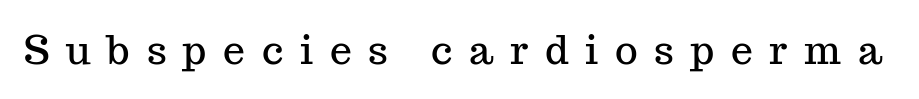
Is there any slant? The stems are plumb. Is this a fixed-width face? No — the glyphs have proportional, varying widths. The zone under the glyphs is completely vacant. Unlike a clean sans, this face finishes its strokes with serifs.
